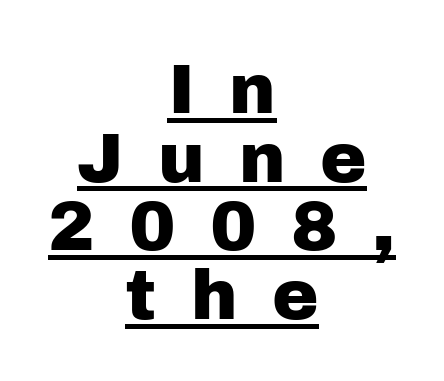
The image shows 70 px sans-serif type, upright; set centered, tight line spacing (0.98x), unusually wide letter spacing (+0.49 em), underlined; low stroke contrast and a medium x-height.
